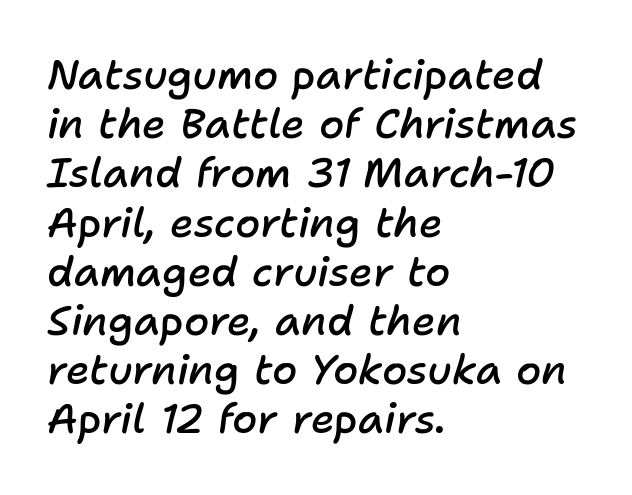
{"italic": "yes", "lean": "right", "slant_degrees": 11, "bold": "semi", "weight": "semibold", "width": "normal", "stroke_contrast": "low", "x_height": "medium", "monospaced": "no", "underline": "no", "align": "left", "line_spacing_ratio": 1.2, "letter_spacing": "normal", "letter_spacing_em": 0.0, "glyph_px": 41}
